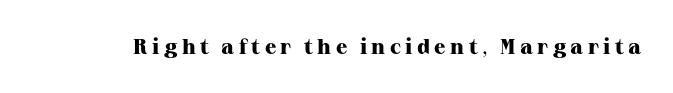
Q: Is the text bold? A: Yes.
Q: Is the text italic (slanted)? A: No, it is upright.
Q: Is the text underlined? A: No.
Q: Is the spacing between letters normal or unusually wide? A: Unusually wide.
